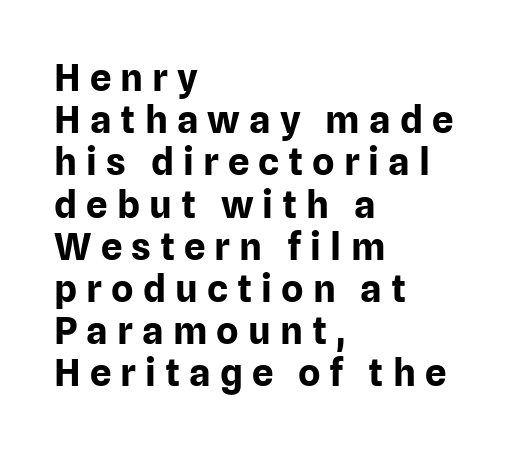
Descenders are the only things crossing below the line. The letters are spread apart with noticeably loose tracking. Letterform terminals end flat and unadorned throughout the passage. On the weight axis this lands at bold, roughly 700.
